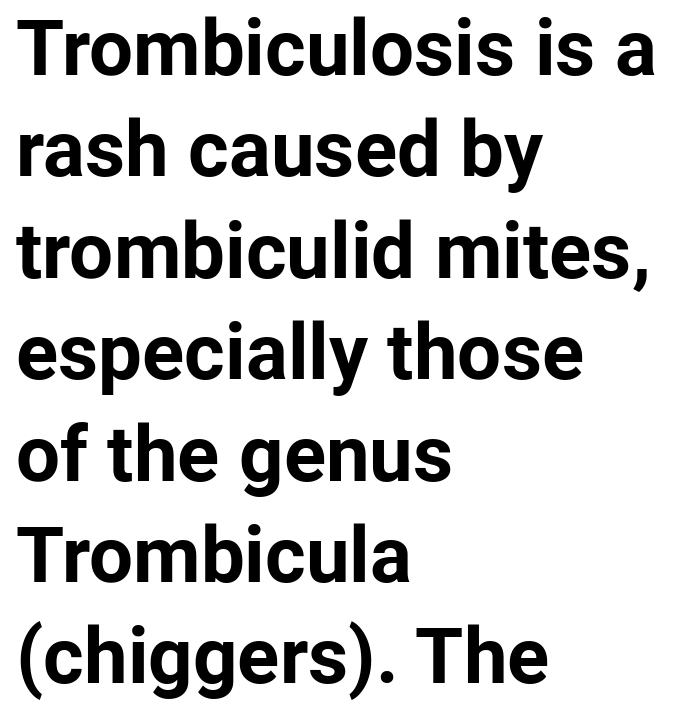
Q: Is the text bold? A: Yes.
Q: Is the text italic (slanted)? A: No, it is upright.
Q: Is the typeface a serif or a sans-serif typeface? A: Sans-serif.
Q: Is the text underlined? A: No.
Q: How is the paragraph aligned? A: Left-aligned.
Q: Is the spacing between letters normal or unusually wide? A: Normal.
Q: Is the spacing between lines tight, normal or loose? A: Normal.
Q: Width (condensed, normal, or wide)? A: Normal.
Q: Stroke contrast? A: Low.
Q: x-height? A: Medium.
Q: Monospaced? A: No.
